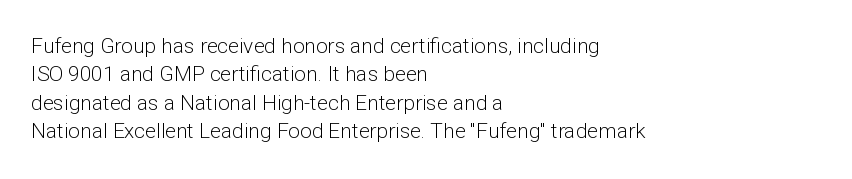
Evenly set lines give the paragraph a standard silhouette. Students, note that the glyphs here touch the page at normal intervals. In terms of posture, this sample is upright. Typeset ragged right — the left edge is the straight one.
